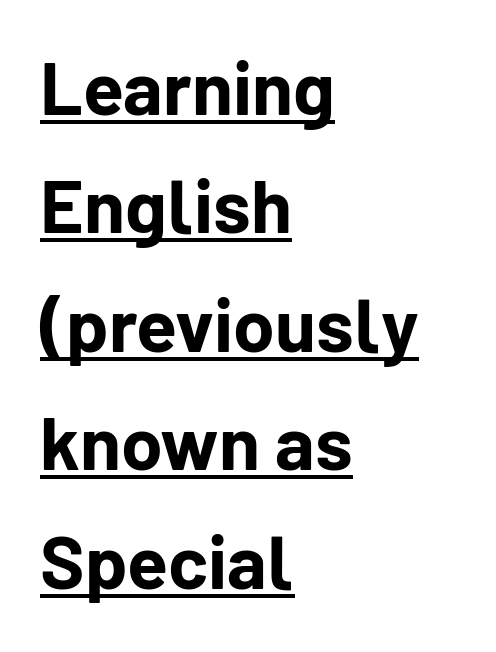
Line spacing here is normal. The letters stand upright; this is a roman face. Weight check: bold — yes, fully. Looks like someone drew a line under every word here. The font family rendered here belongs to the sans-serif group. The typesetter chose a ragged-right arrangement here.
